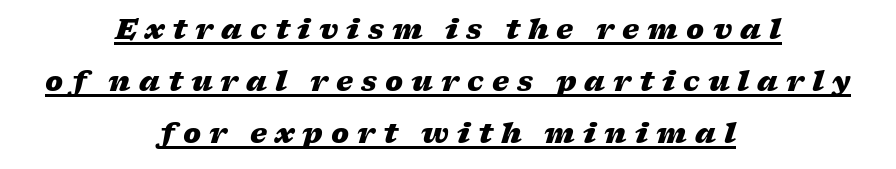
{"italic": "yes", "lean": "right", "slant_degrees": 17, "bold": "yes", "underline": "yes", "align": "center", "line_spacing": "loose", "line_spacing_ratio": 1.93, "letter_spacing": "wide", "letter_spacing_em": 0.3, "glyph_px": 27}
